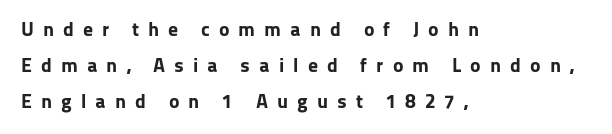
The image shows 20 px bold type, upright; set left-aligned, line spacing 1.79x, unusually wide letter spacing (+0.45 em), not underlined.
